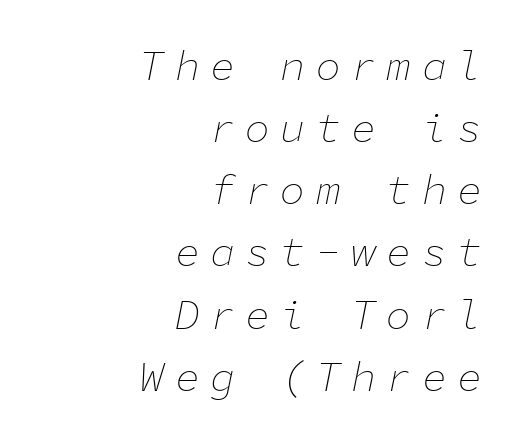
The image shows 42 px thin type, italic (leaning right), monospaced; set right-aligned, normal line spacing (1.48x), unusually wide letter spacing (+0.24 em), not underlined; low stroke contrast and a medium x-height.
